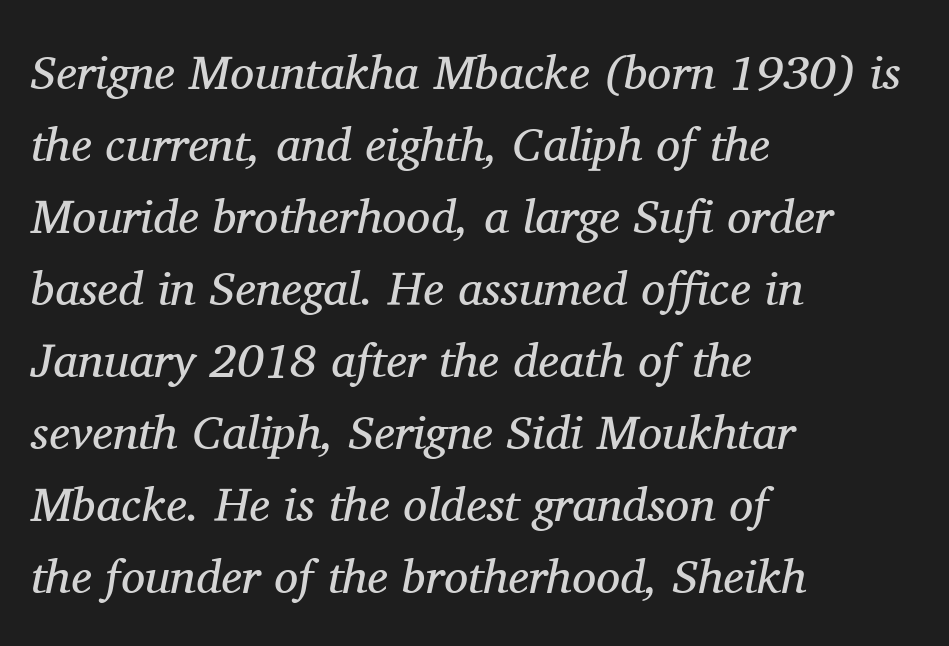
{"serif": "yes", "italic": "yes", "lean": "right", "slant_degrees": 11, "bold": "no", "weight": "regular", "width": "normal", "stroke_contrast": "medium", "x_height": "medium", "monospaced": "no", "underline": "no", "align": "left", "line_spacing": "normal", "line_spacing_ratio": 1.5, "letter_spacing": "normal", "letter_spacing_em": 0.0, "glyph_px": 48}
